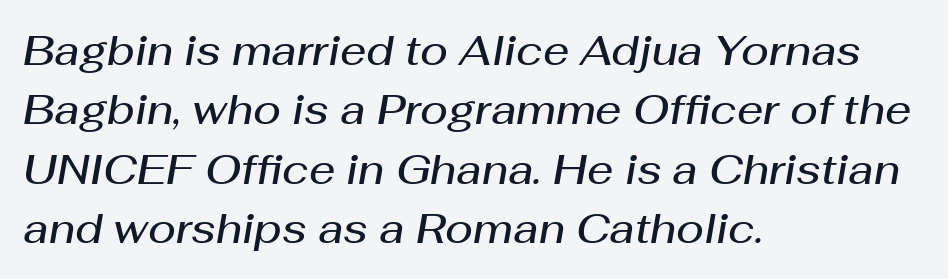
{"italic": "yes", "lean": "right", "slant_degrees": 10, "bold": "semi", "weight": "semibold", "width": "normal", "stroke_contrast": "medium", "x_height": "medium", "monospaced": "no", "underline": "no", "align": "left", "line_spacing": "normal", "line_spacing_ratio": 1.45, "letter_spacing": "normal", "letter_spacing_em": 0.0, "glyph_px": 41}
